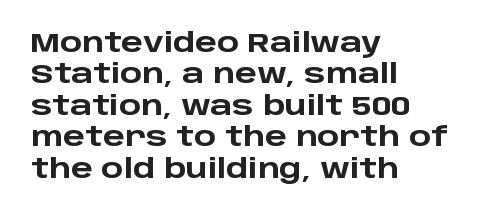
Q: Is the text bold? A: Yes.
Q: Is the text italic (slanted)? A: No, it is upright.
Q: Is the text underlined? A: No.
Q: How is the paragraph aligned? A: Left-aligned.
Q: Is the spacing between letters normal or unusually wide? A: Normal.
